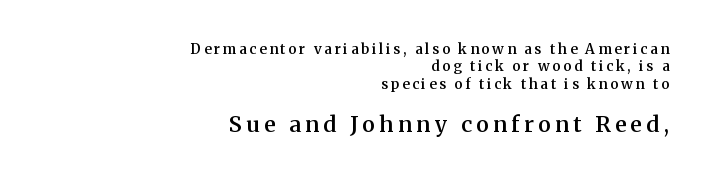
Q: Is the text bold? A: Semi-bold.
Q: Is the text italic (slanted)? A: No, it is upright.
Q: Is the text underlined? A: No.
Q: How is the paragraph aligned? A: Right-aligned.
Q: Is the spacing between letters normal or unusually wide? A: Unusually wide.
Q: Which block of text is set in a larger size, the first (top) or the second (bottom)? A: The second (bottom) one.
